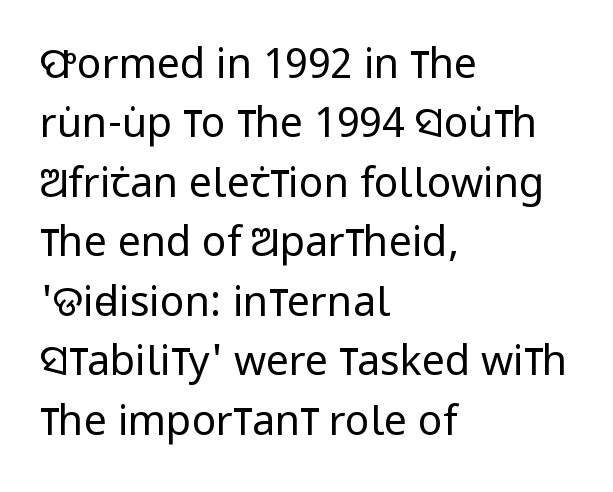
Q: Is the text bold? A: No.
Q: Is the text italic (slanted)? A: No, it is upright.
Q: Is the typeface a serif or a sans-serif typeface? A: Sans-serif.
Q: Is the text underlined? A: No.
Q: How is the paragraph aligned? A: Left-aligned.
Q: Is the spacing between letters normal or unusually wide? A: Normal.
Q: Is the spacing between lines tight, normal or loose? A: Normal.
Q: Width (condensed, normal, or wide)? A: Condensed.
Q: Stroke contrast? A: Low.
Q: x-height? A: Large.
Q: Monospaced? A: No.
